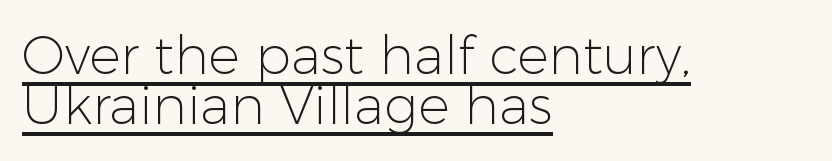
The image shows 53 px light sans-serif type, upright; set left-aligned, tight line spacing (0.95x), normal letter spacing, underlined; low stroke contrast and a medium x-height.
